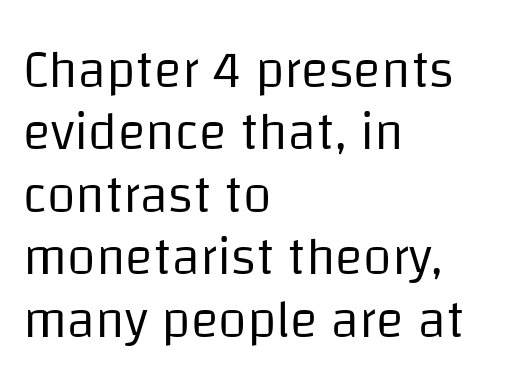
Q: Is the text bold? A: No.
Q: Is the text italic (slanted)? A: No, it is upright.
Q: Is the typeface a serif or a sans-serif typeface? A: Sans-serif.
Q: Is the text underlined? A: No.
Q: How is the paragraph aligned? A: Left-aligned.
Q: Is the spacing between letters normal or unusually wide? A: Normal.
Q: Width (condensed, normal, or wide)? A: Normal.
Q: Stroke contrast? A: Low.
Q: x-height? A: Large.
Q: Monospaced? A: No.
